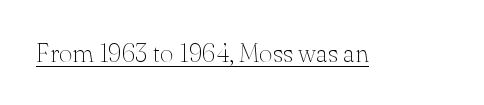
The image shows 26 px text type, upright; set normal letter spacing, underlined.
